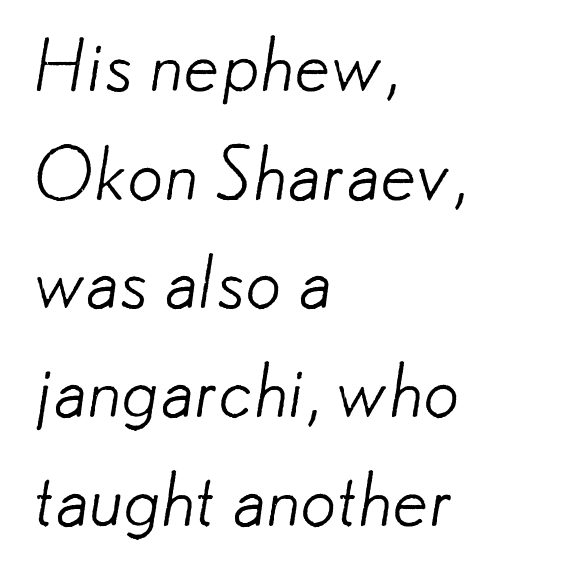
{"serif": "no", "bold": "no", "weight": "light", "width": "normal", "stroke_contrast": "low", "x_height": "small", "monospaced": "no", "underline": "no", "align": "left", "line_spacing": "normal", "line_spacing_ratio": 1.51, "letter_spacing": "normal", "letter_spacing_em": 0.0, "glyph_px": 72}
